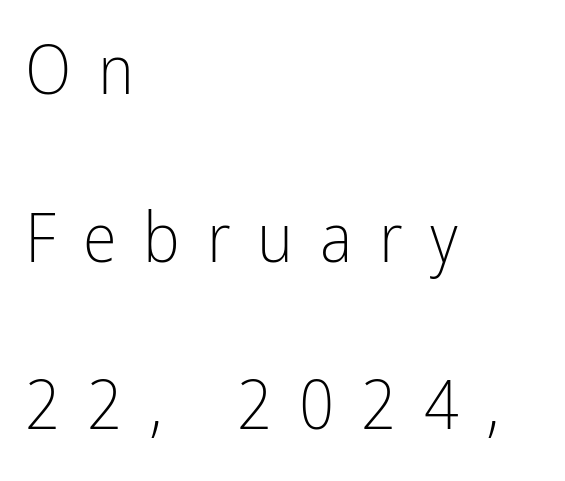
Q: Is the text bold? A: No.
Q: Is the text italic (slanted)? A: No, it is upright.
Q: Is the typeface a serif or a sans-serif typeface? A: Sans-serif.
Q: Is the text underlined? A: No.
Q: How is the paragraph aligned? A: Left-aligned.
Q: Is the spacing between letters normal or unusually wide? A: Unusually wide.
Q: Is the spacing between lines tight, normal or loose? A: Loose.
Q: Width (condensed, normal, or wide)? A: Condensed.
Q: Stroke contrast? A: Low.
Q: x-height? A: Medium.
Q: Monospaced? A: No.
